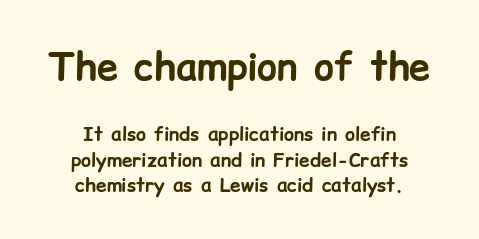
Size hierarchy here favors the leading block over the trailing one. Strong, thick strokes mark this as bold type. Descenders are the only things crossing below the line. The specimen reads as upright at a glance. No extra tracking has been applied to these lines. Unlike a traditional serif, this face leaves its strokes unadorned.
